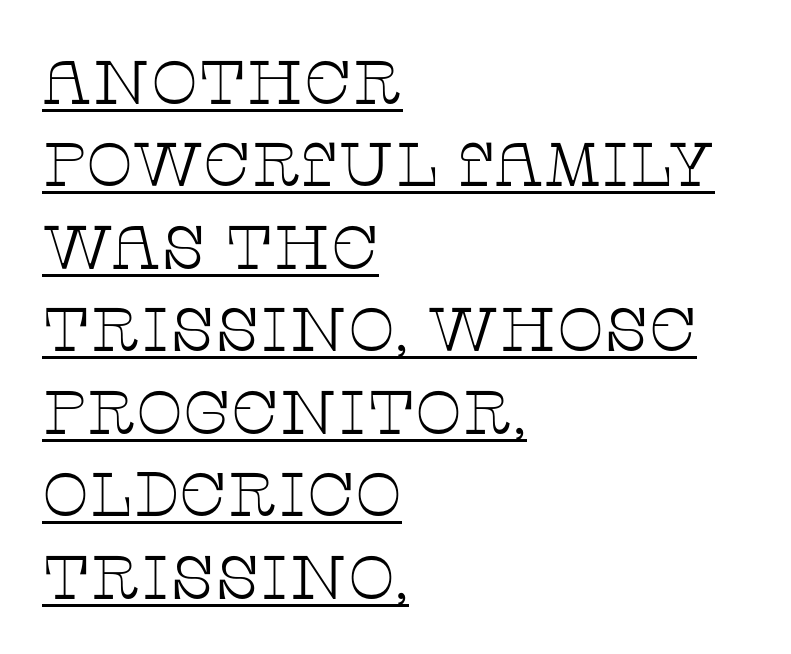
{"serif": "yes", "italic": "no", "bold": "no", "weight": "thin", "width": "wide", "stroke_contrast": "low", "x_height": "large", "monospaced": "no", "underline": "yes", "align": "left", "line_spacing": "normal", "line_spacing_ratio": 1.33, "letter_spacing": "normal", "letter_spacing_em": 0.0, "glyph_px": 62}
